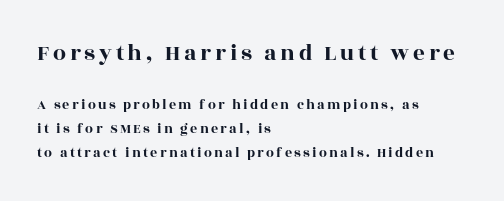
Q: Is the text italic (slanted)? A: No, it is upright.
Q: Is the text underlined? A: No.
Q: How is the paragraph aligned? A: Left-aligned.
Q: Which block of text is set in a larger size, the first (top) or the second (bottom)? A: The first (top) one.
